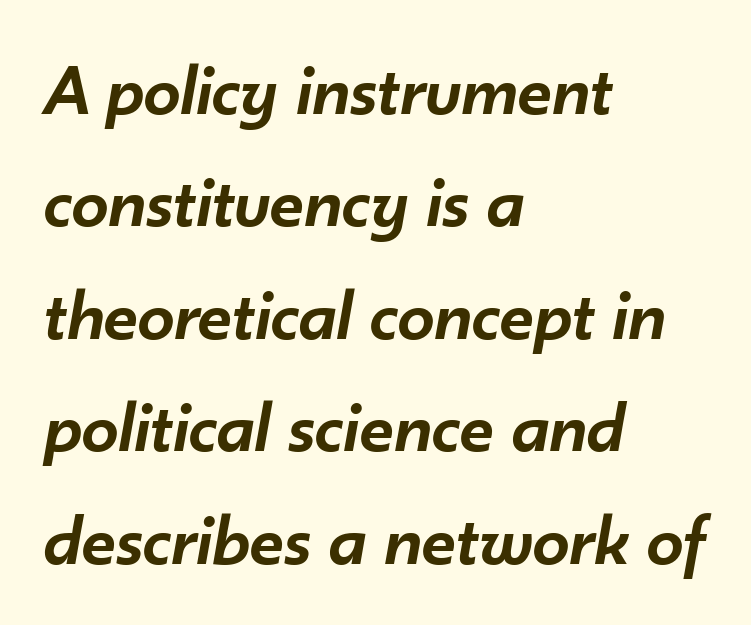
The face used here is proportionally spaced, like ordinary book or web type. The rag falls on the right side of this text block. Does the lettering tilt? It does — this is italic. Each glyph is drawn with semibold strokes, heavier than normal yet not fully bold. Vertically, the passage feels balanced, rows spaced as you'd expect. Has an underline been added? It has not.
